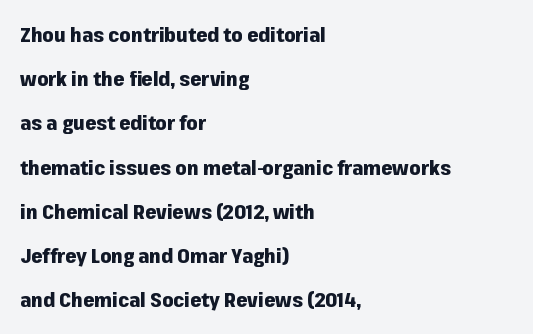
The image shows 20 px bold type, upright; set left-aligned, loose line spacing (2.21x), normal letter spacing, not underlined.
